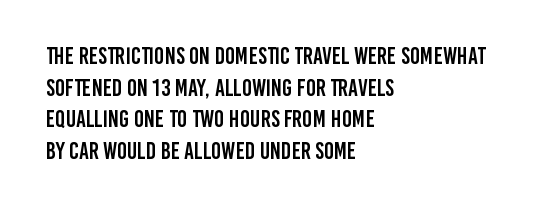
{"italic": "no", "underline": "no", "align": "left", "line_spacing": "normal", "line_spacing_ratio": 1.32, "letter_spacing": "normal", "letter_spacing_em": 0.0, "glyph_px": 24}
